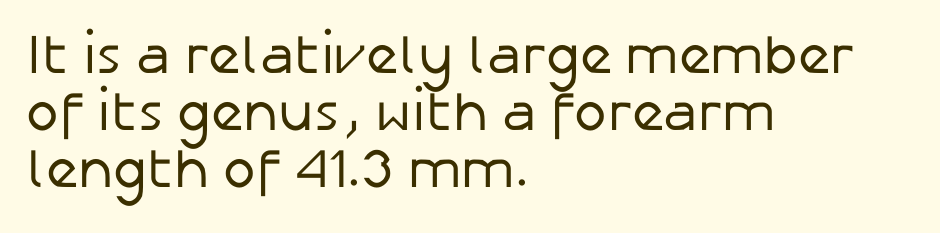
When letters stand straight like this, we call the style roman or upright. Check the space under the baseline: it is left empty. Is this a fixed-width face? No — the glyphs have proportional, varying widths. Compared with typical paragraphs, the rows here are closer together. Where is the straight margin? On the left. Inter-character spacing is left at the font's built-in metrics.
